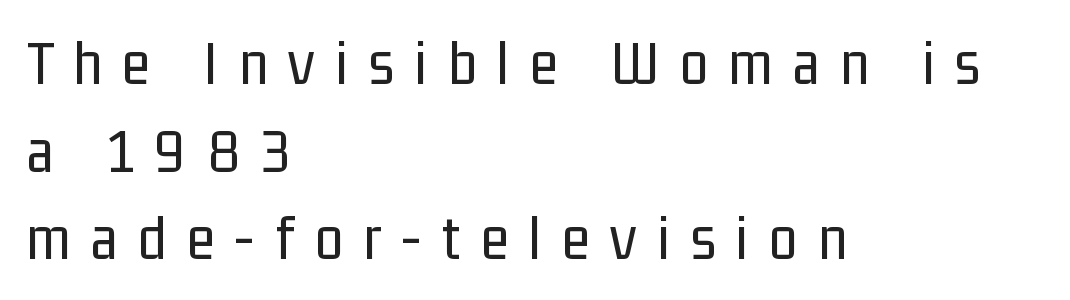
Q: Is the text bold? A: No.
Q: Is the text italic (slanted)? A: No, it is upright.
Q: Is the typeface a serif or a sans-serif typeface? A: Sans-serif.
Q: Is the text underlined? A: No.
Q: How is the paragraph aligned? A: Left-aligned.
Q: Is the spacing between letters normal or unusually wide? A: Unusually wide.
Q: Is the spacing between lines tight, normal or loose? A: Normal.
Q: Width (condensed, normal, or wide)? A: Condensed.
Q: Stroke contrast? A: Low.
Q: x-height? A: Medium.
Q: Monospaced? A: No.
